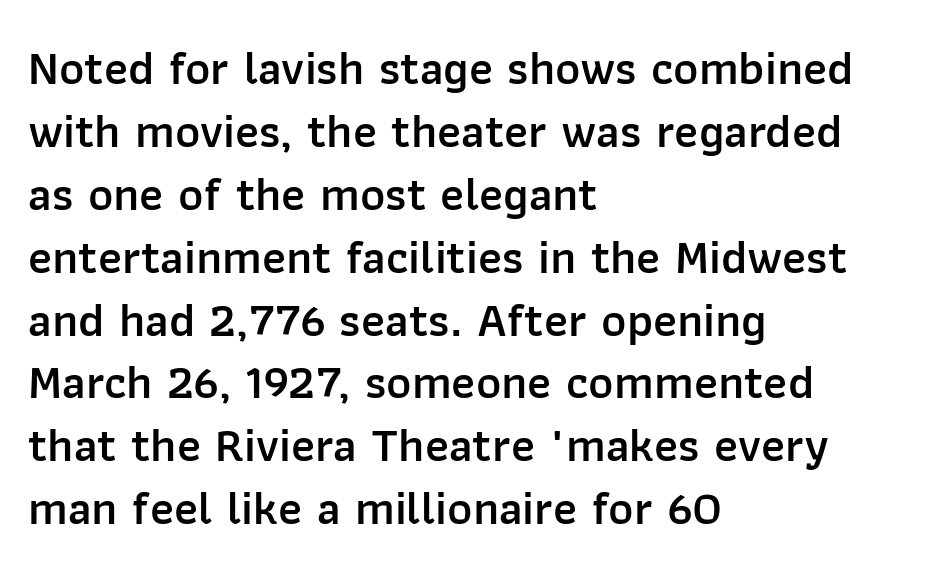
The image shows 48 px semibold sans-serif type, upright; set left-aligned, normal line spacing (1.31x), normal letter spacing, not underlined; low stroke contrast and a medium x-height.
